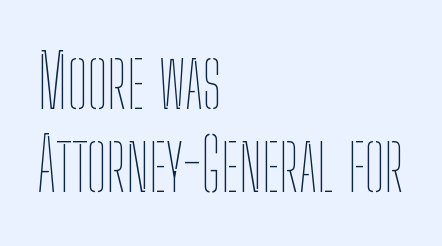
Q: Is the text bold? A: No.
Q: Is the text italic (slanted)? A: No, it is upright.
Q: Is the text underlined? A: No.
Q: How is the paragraph aligned? A: Left-aligned.
Q: Is the spacing between letters normal or unusually wide? A: Normal.
Q: Is the spacing between lines tight, normal or loose? A: Tight.
Q: Width (condensed, normal, or wide)? A: Condensed.
Q: Stroke contrast? A: Low.
Q: x-height? A: Medium.
Q: Monospaced? A: No.
